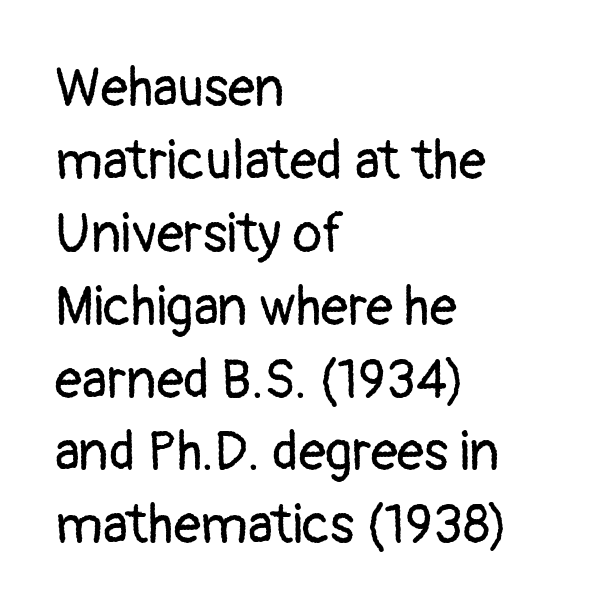
Q: Is the text bold? A: No.
Q: Is the text italic (slanted)? A: No, it is upright.
Q: Is the typeface a serif or a sans-serif typeface? A: Sans-serif.
Q: Is the text underlined? A: No.
Q: How is the paragraph aligned? A: Left-aligned.
Q: Is the spacing between letters normal or unusually wide? A: Normal.
Q: Is the spacing between lines tight, normal or loose? A: Normal.
Q: Width (condensed, normal, or wide)? A: Normal.
Q: Stroke contrast? A: Low.
Q: x-height? A: Medium.
Q: Monospaced? A: No.
